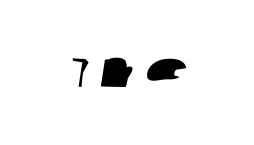
{"serif": "no", "width": "wide", "stroke_contrast": "low", "x_height": "large", "monospaced": "no", "underline": "no", "align": "center", "letter_spacing": "normal", "letter_spacing_em": 0.0, "glyph_px": 52}
